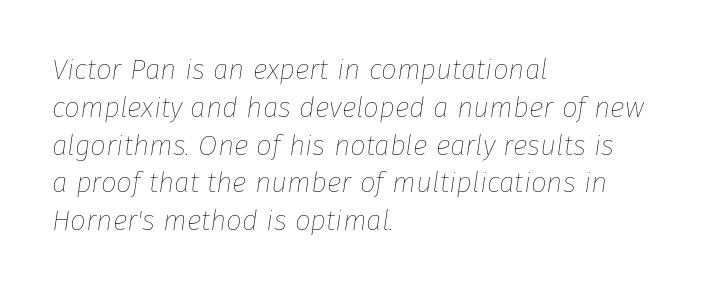
Successive baselines arrive at the customary interval. No chunkiness to these letters — they're not bold. The typesetter chose a ragged-right arrangement here. The typography opts for an oblique posture over an upright one. Standard letterfit; no display-style spreading of the glyphs. Clear beneath every line of the passage.
